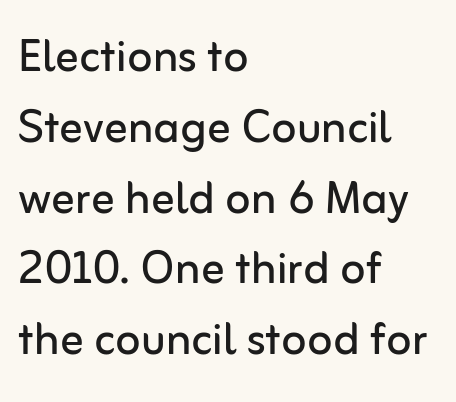
{"serif": "no", "italic": "no", "bold": "no", "weight": "regular", "width": "normal", "stroke_contrast": "low", "x_height": "medium", "monospaced": "no", "underline": "no", "align": "left", "line_spacing_ratio": 1.22, "letter_spacing": "normal", "letter_spacing_em": 0.0, "glyph_px": 58}
